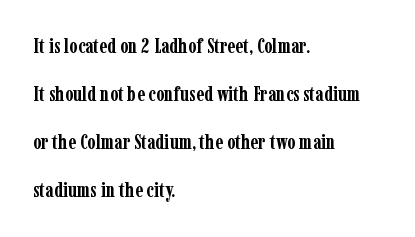
{"italic": "no", "bold": "yes", "underline": "no", "align": "left", "line_spacing": "loose", "line_spacing_ratio": 2.29, "letter_spacing": "normal", "letter_spacing_em": 0.0, "glyph_px": 21}
